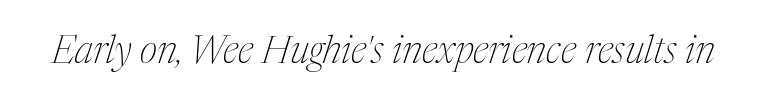
Q: Is the text bold? A: No.
Q: Is the text italic (slanted)? A: Yes, it leans right by about 17 degrees.
Q: Is the typeface a serif or a sans-serif typeface? A: Serif.
Q: Is the text underlined? A: No.
Q: Is the spacing between letters normal or unusually wide? A: Normal.
Q: Width (condensed, normal, or wide)? A: Condensed.
Q: Stroke contrast? A: Medium.
Q: x-height? A: Medium.
Q: Monospaced? A: No.
